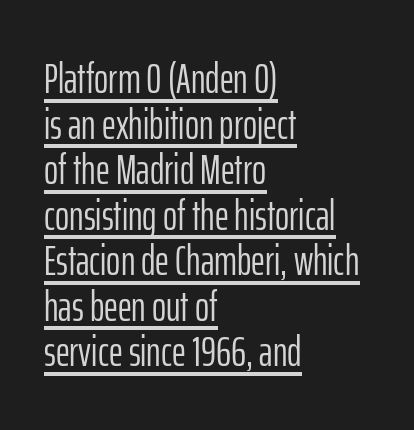
Is the letter spacing exaggerated? No — it looks like the ordinary default. Nope, no serifs anywhere on these letters. Varying glyph widths throughout — classic text-font behaviour. If you drew a ruler down the left edge, every line would touch it. Is there much room between lines? No — they nearly touch.
